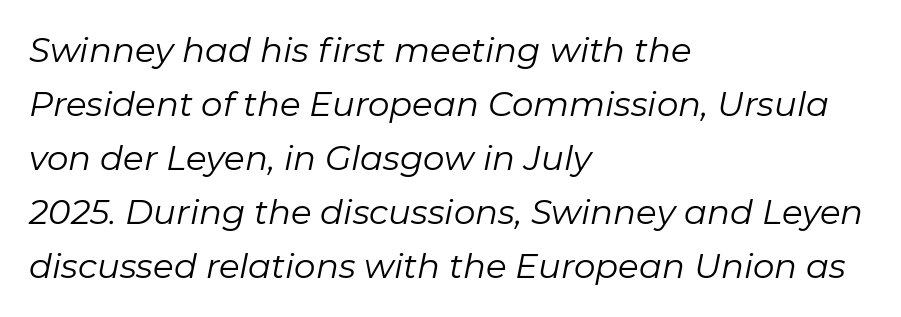
{"italic": "yes", "lean": "right", "slant_degrees": 11, "bold": "no", "weight": "regular", "width": "normal", "stroke_contrast": "low", "x_height": "medium", "monospaced": "no", "underline": "no", "align": "left", "line_spacing": "normal", "line_spacing_ratio": 1.59, "letter_spacing": "normal", "letter_spacing_em": 0.0, "glyph_px": 34}
